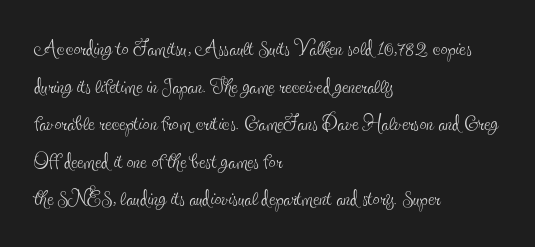
Anything drawn beneath the words? Only blank space. You could call the tracking neutral — neither tight nor loose. Leading matches the norm, producing a regular column. Regarding serifs, this sample has them.
